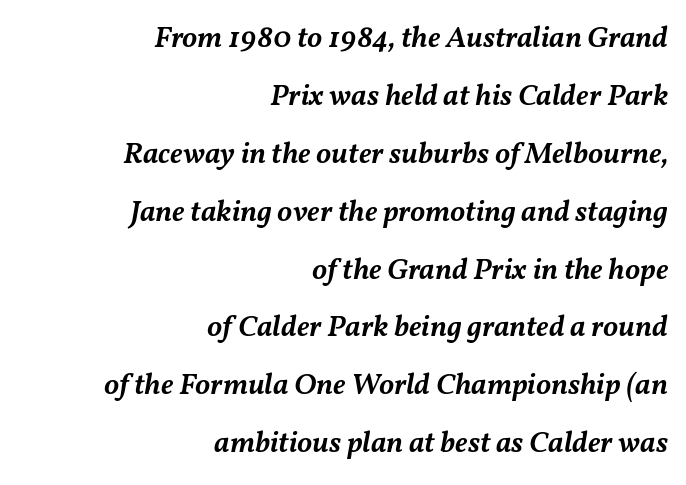
The image shows 30 px semibold type, italic (leaning right); set right-aligned, loose line spacing (1.93x), normal letter spacing, not underlined; medium stroke contrast and a medium x-height.
